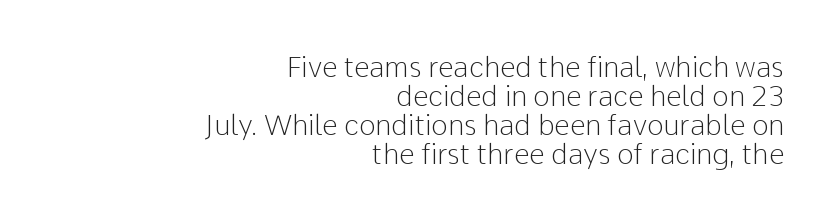
{"serif": "no", "italic": "no", "bold": "no", "weight": "light", "width": "normal", "stroke_contrast": "low", "x_height": "medium", "monospaced": "no", "underline": "no", "align": "right", "line_spacing": "tight", "line_spacing_ratio": 1.03, "letter_spacing": "normal", "letter_spacing_em": 0.0, "glyph_px": 28}
